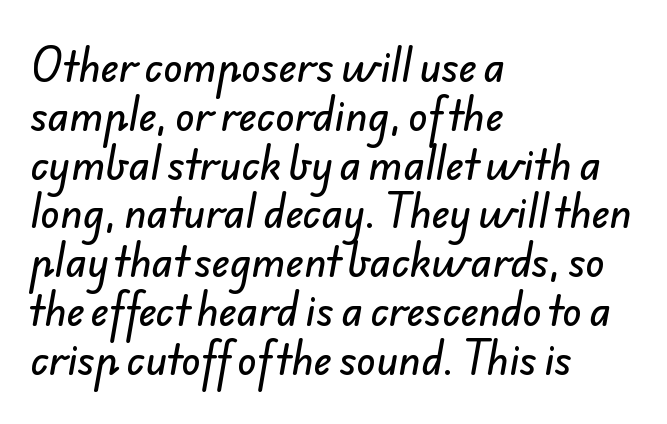
{"serif": "no", "width": "normal", "stroke_contrast": "low", "x_height": "small", "monospaced": "no", "underline": "no", "align": "left", "line_spacing_ratio": 1.22, "letter_spacing": "normal", "letter_spacing_em": 0.0, "glyph_px": 40}
